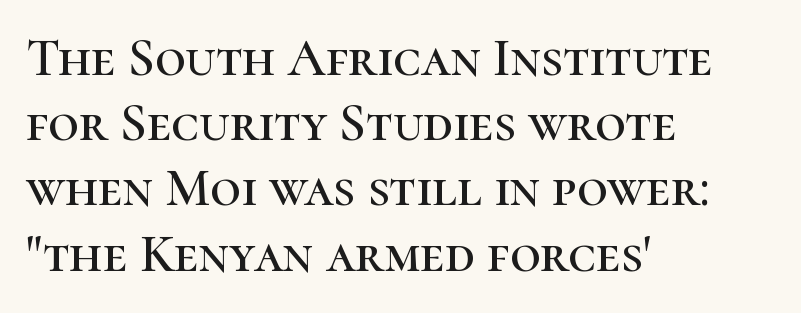
Q: Is the text italic (slanted)? A: No, it is upright.
Q: Is the typeface a serif or a sans-serif typeface? A: Serif.
Q: Is the text underlined? A: No.
Q: How is the paragraph aligned? A: Left-aligned.
Q: Is the spacing between letters normal or unusually wide? A: Normal.
Q: Width (condensed, normal, or wide)? A: Normal.
Q: Stroke contrast? A: High.
Q: x-height? A: Medium.
Q: Monospaced? A: No.
